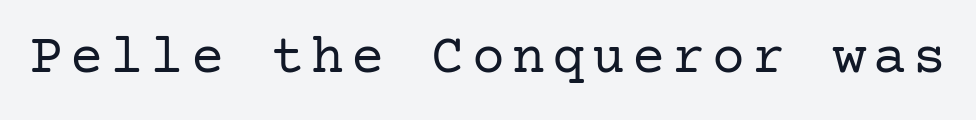
{"serif": "yes", "italic": "no", "bold": "no", "weight": "regular", "width": "normal", "stroke_contrast": "low", "x_height": "medium", "underline": "no", "glyph_px": 55}
